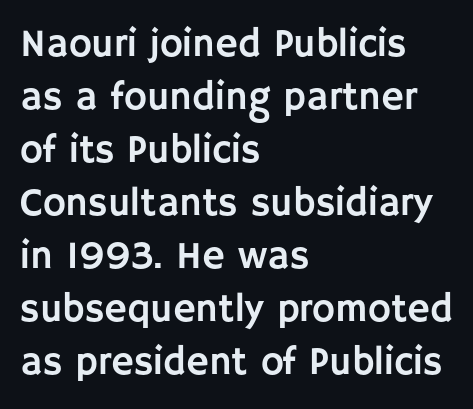
Posture: upright roman. Caption: standard tracking, unaltered. These lines sit exactly where default settings would place them. One-word summary of the alignment: left. In terms of letterform style, serifs are entirely absent.
